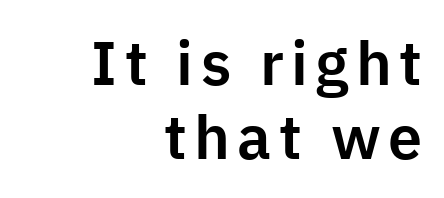
Unlike a traditional serif, this face leaves its strokes unadorned. Does the lettering tilt? It doesn't — this is upright. The face used here is proportionally spaced, like ordinary book or web type. Check the space under the baseline: it is left empty. Horizontally, the lines are justified to the trailing edge only.
